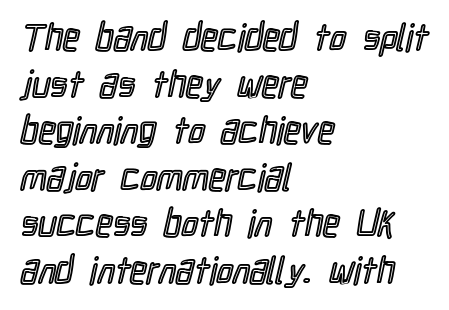
The image shows 37 px condensed type; set left-aligned, normal line spacing (1.26x), normal letter spacing, not underlined; a medium x-height.
